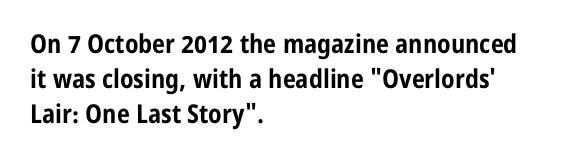
{"italic": "no", "bold": "yes", "underline": "no", "align": "left", "line_spacing": "normal", "line_spacing_ratio": 1.34, "letter_spacing": "normal", "letter_spacing_em": 0.0, "glyph_px": 26}
